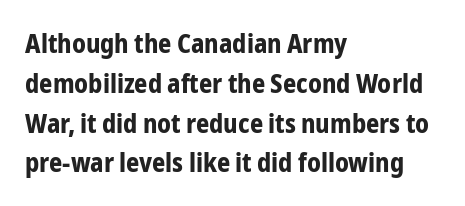
{"italic": "no", "bold": "yes", "underline": "no", "align": "left", "line_spacing": "normal", "line_spacing_ratio": 1.53, "letter_spacing": "normal", "letter_spacing_em": 0.0, "glyph_px": 26}
